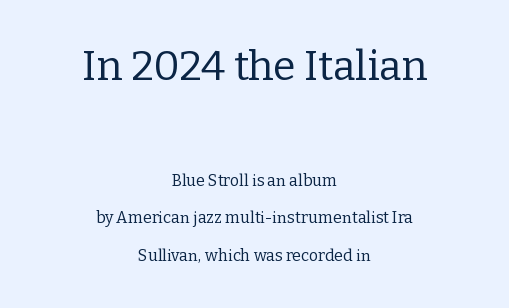
Q: Is the text bold? A: No.
Q: Is the text italic (slanted)? A: No, it is upright.
Q: Is the typeface a serif or a sans-serif typeface? A: Serif.
Q: Is the text underlined? A: No.
Q: How is the paragraph aligned? A: Centered.
Q: Is the spacing between letters normal or unusually wide? A: Normal.
Q: Is the spacing between lines tight, normal or loose? A: Loose.
Q: Which block of text is set in a larger size, the first (top) or the second (bottom)? A: The first (top) one.
Q: Width (condensed, normal, or wide)? A: Normal.
Q: Stroke contrast? A: Low.
Q: x-height? A: Medium.
Q: Monospaced? A: No.
